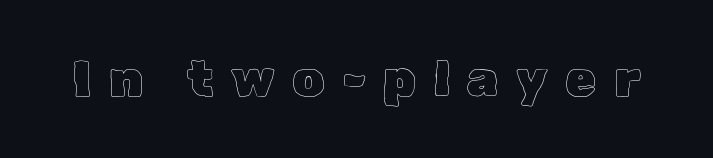
The image shows 50 px text type, upright; set unusually wide letter spacing (+0.35 em), not underlined; a medium x-height.
